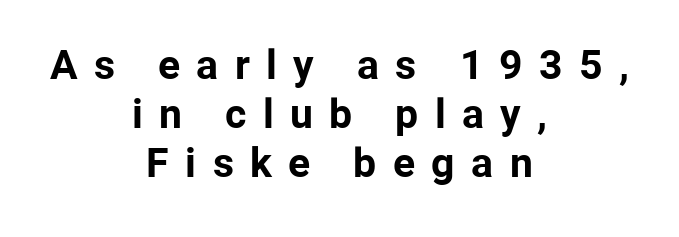
Q: Is the text bold? A: Yes.
Q: Is the text italic (slanted)? A: No, it is upright.
Q: Is the typeface a serif or a sans-serif typeface? A: Sans-serif.
Q: Is the text underlined? A: No.
Q: How is the paragraph aligned? A: Centered.
Q: Is the spacing between letters normal or unusually wide? A: Unusually wide.
Q: Width (condensed, normal, or wide)? A: Normal.
Q: Stroke contrast? A: Low.
Q: x-height? A: Medium.
Q: Monospaced? A: No.
